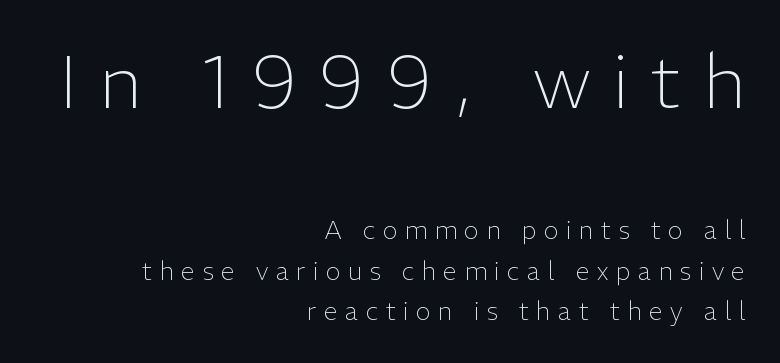
The image shows 74 px light sans-serif type, upright; set right-aligned, normal line spacing (1.62x), unusually wide letter spacing (+0.3 em), not underlined; the first (top) block is 2.96x larger; low stroke contrast and a medium x-height.
